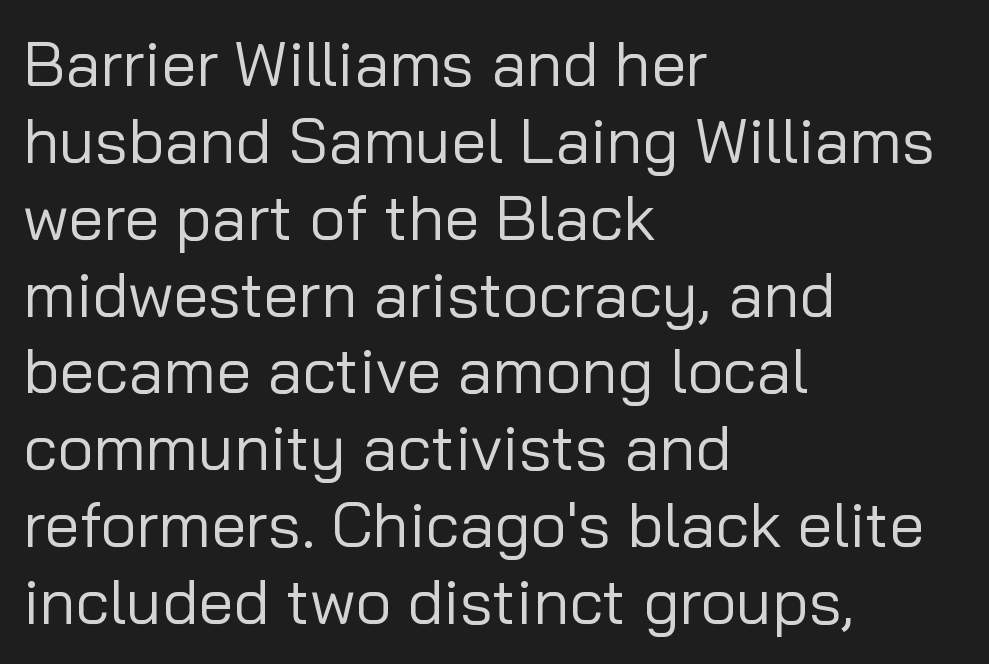
These lines were composed using upright roman letters. Here the designer chose a conventional face with non-uniform glyph widths. What kind of face is this? One without serifs — a sans. Only glyphs here, with clear space below each row.
